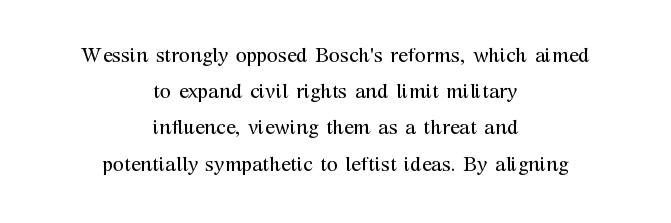
These lines were composed using upright roman letters. Nothing unusual about the tracking: characters are spaced as the font intends. A light-to-regular cut is what we see here. The strip under each line holds only bare page.
